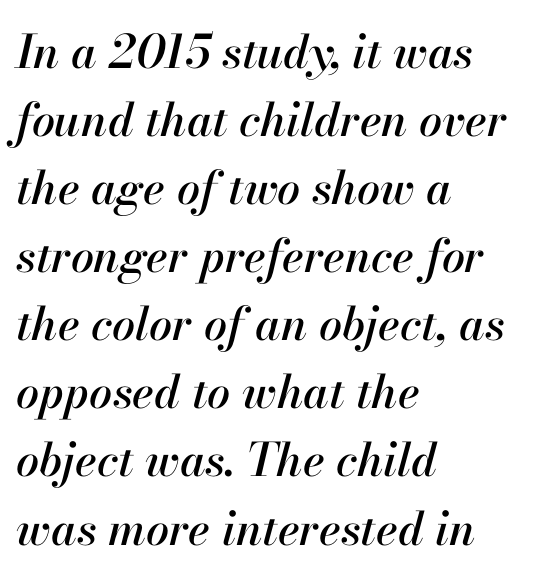
The image shows 46 px text type, italic (leaning right); set left-aligned, normal line spacing (1.48x), normal letter spacing, not underlined; high stroke contrast and a small x-height.
